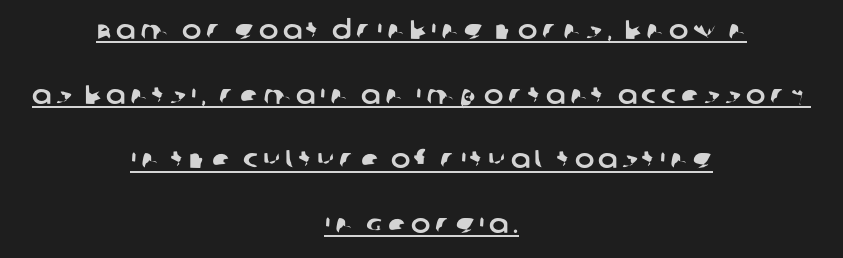
{"underline": "yes", "align": "center", "line_spacing": "loose", "line_spacing_ratio": 2.49, "glyph_px": 26}
